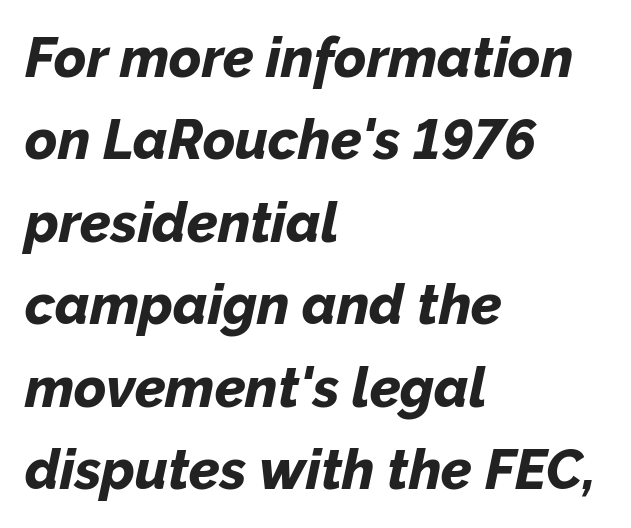
{"italic": "yes", "lean": "right", "slant_degrees": 12, "bold": "yes", "weight": "bold", "width": "normal", "stroke_contrast": "low", "x_height": "medium", "monospaced": "no", "underline": "no", "align": "left", "line_spacing": "normal", "line_spacing_ratio": 1.5, "letter_spacing": "normal", "letter_spacing_em": 0.0, "glyph_px": 55}
